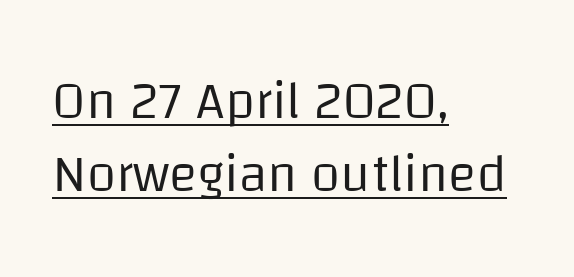
{"serif": "no", "italic": "no", "bold": "no", "weight": "regular", "width": "normal", "stroke_contrast": "low", "x_height": "large", "monospaced": "no", "underline": "yes", "align": "left", "line_spacing": "normal", "line_spacing_ratio": 1.38, "letter_spacing": "normal", "letter_spacing_em": 0.0, "glyph_px": 53}
